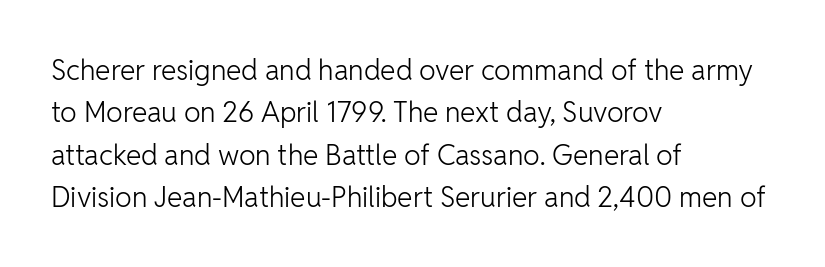
{"serif": "no", "italic": "no", "bold": "no", "weight": "light", "width": "normal", "stroke_contrast": "low", "x_height": "medium", "monospaced": "no", "underline": "no", "align": "left", "line_spacing": "normal", "line_spacing_ratio": 1.51, "letter_spacing": "normal", "letter_spacing_em": 0.0, "glyph_px": 28}
